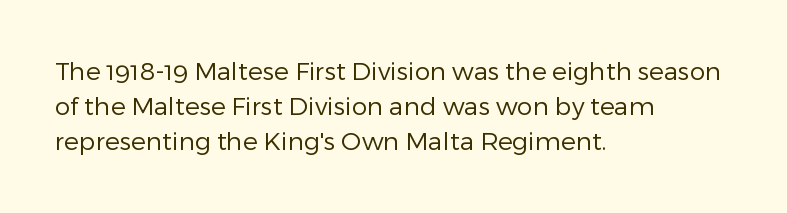
The image shows 25 px text type, upright; set left-aligned, normal line spacing (1.41x), normal letter spacing, not underlined.
